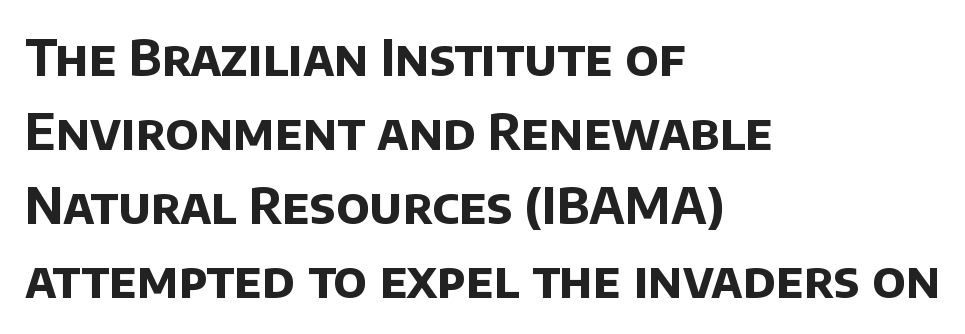
The image shows 49 px bold sans-serif type; set left-aligned, normal line spacing (1.51x), normal letter spacing, not underlined; low stroke contrast and a large x-height.
